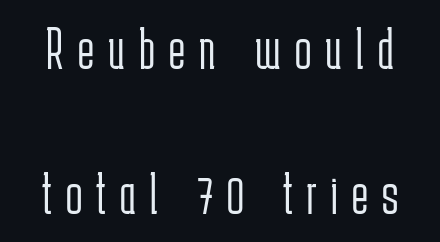
Q: Is the text bold? A: No.
Q: Is the text italic (slanted)? A: No, it is upright.
Q: Is the typeface a serif or a sans-serif typeface? A: Sans-serif.
Q: Is the text underlined? A: No.
Q: Is the spacing between letters normal or unusually wide? A: Unusually wide.
Q: Is the spacing between lines tight, normal or loose? A: Loose.
Q: Width (condensed, normal, or wide)? A: Condensed.
Q: Stroke contrast? A: Low.
Q: x-height? A: Medium.
Q: Monospaced? A: No.
